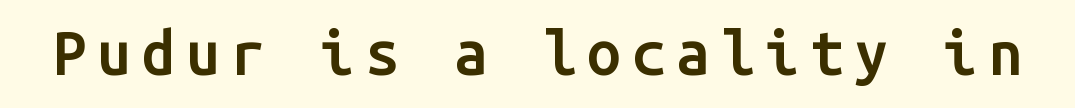
{"serif": "no", "italic": "no", "bold": "semi", "weight": "semibold", "width": "normal", "stroke_contrast": "low", "x_height": "medium", "monospaced": "yes", "underline": "no", "glyph_px": 61}
